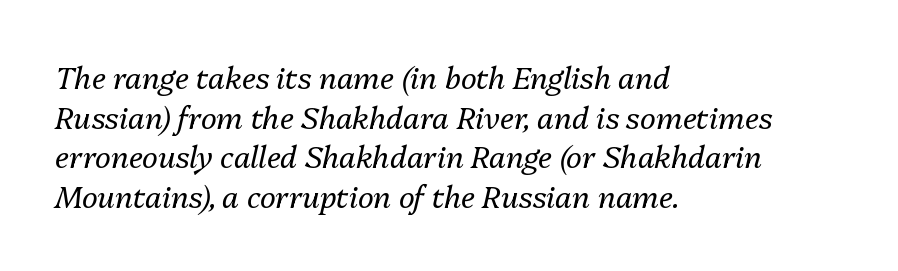
Q: Is the text bold? A: No.
Q: Is the text italic (slanted)? A: Yes, it leans right by about 13 degrees.
Q: Is the text underlined? A: No.
Q: How is the paragraph aligned? A: Left-aligned.
Q: Is the spacing between letters normal or unusually wide? A: Normal.
Q: Is the spacing between lines tight, normal or loose? A: Normal.
Q: Width (condensed, normal, or wide)? A: Normal.
Q: Stroke contrast? A: Medium.
Q: x-height? A: Medium.
Q: Monospaced? A: No.
